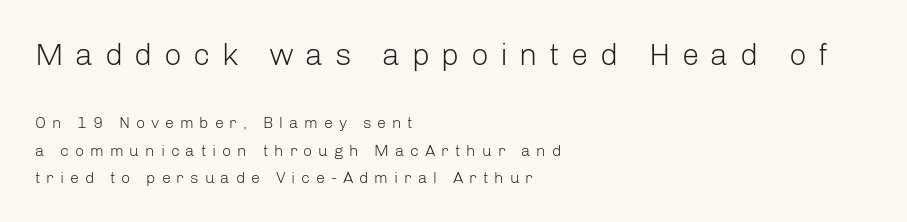
Underline: absent. Note the varied advance widths — an 'i' is clearly narrower than an 'm'. These lines were composed using upright roman letters. Large over small — that's the arrangement of the two blocks here. Vertically, the passage feels balanced, rows spaced as you'd expect. The weight would be labelled regular, book, light, or lighter still.
